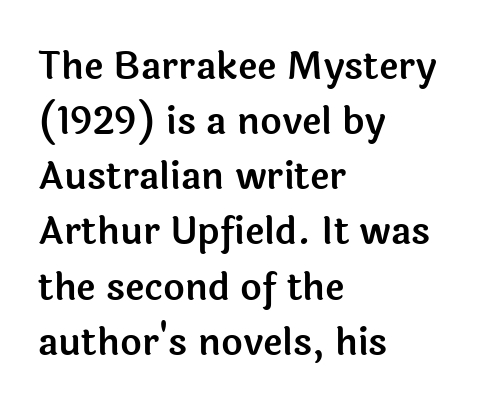
The image shows 37 px sans-serif type, upright; set left-aligned, normal line spacing (1.49x), normal letter spacing, not underlined; a medium x-height.
